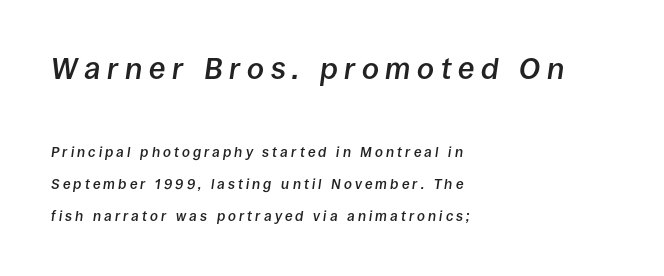
{"italic": "yes", "lean": "right", "slant_degrees": 8, "bold": "semi", "weight": "semibold", "width": "normal", "stroke_contrast": "low", "x_height": "large", "monospaced": "no", "underline": "no", "align": "left", "line_spacing": "loose", "line_spacing_ratio": 2.29, "letter_spacing": "wide", "letter_spacing_em": 0.22, "larger_block": "first", "size_ratio": 2.14, "glyph_px": 30}
